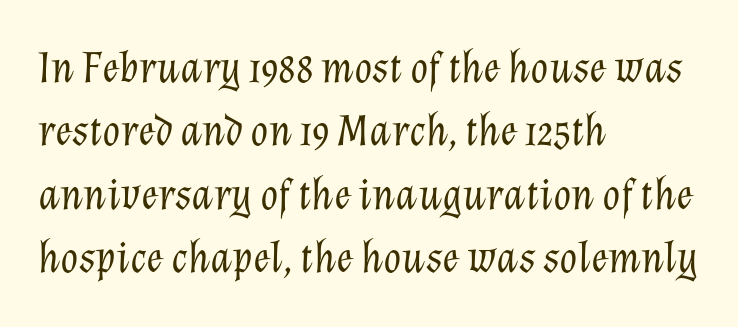
Q: Is the text bold? A: No.
Q: Is the text italic (slanted)? A: Yes, it leans right by about 12 degrees.
Q: Is the text underlined? A: No.
Q: How is the paragraph aligned? A: Left-aligned.
Q: Is the spacing between letters normal or unusually wide? A: Normal.
Q: Is the spacing between lines tight, normal or loose? A: Normal.
Q: Width (condensed, normal, or wide)? A: Normal.
Q: Stroke contrast? A: Low.
Q: x-height? A: Medium.
Q: Monospaced? A: No.
